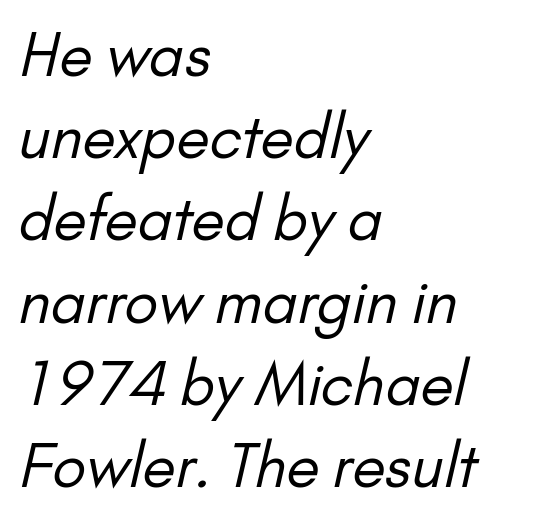
{"serif": "no", "bold": "no", "weight": "regular", "width": "normal", "stroke_contrast": "low", "x_height": "small", "monospaced": "no", "underline": "no", "align": "left", "line_spacing": "normal", "line_spacing_ratio": 1.37, "letter_spacing": "normal", "letter_spacing_em": 0.0, "glyph_px": 60}
